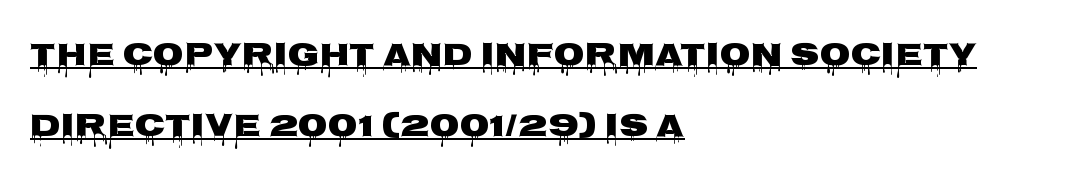
The line texture is even and compact thanks to regular tracking. Weight: bold. The passage shown is typed in a proportional face where columns would drift. How would I describe the line gaps? Wide and relaxed. Font category for this specimen: sans-serif. A typesetter would mark this as roman, not italic.
